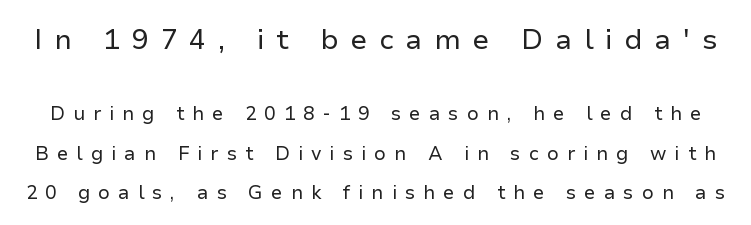
The image shows 28 px regular-weight sans-serif type, upright; set loose line spacing (2.09x), unusually wide letter spacing (+0.42 em), not underlined; the first (top) block is 1.47x larger; low stroke contrast and a medium x-height.
